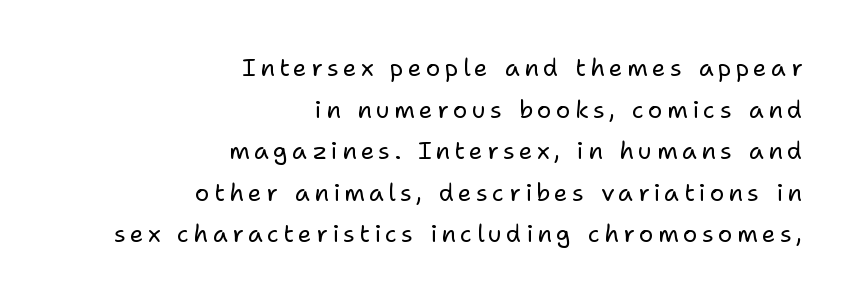
The image shows 24 px text type, upright; set right-aligned, line spacing 1.73x, not underlined.
